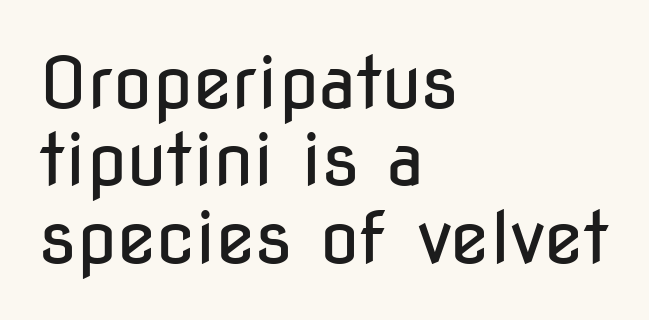
Q: Is the text bold? A: No.
Q: Is the text italic (slanted)? A: No, it is upright.
Q: Is the typeface a serif or a sans-serif typeface? A: Sans-serif.
Q: Is the text underlined? A: No.
Q: How is the paragraph aligned? A: Left-aligned.
Q: Is the spacing between letters normal or unusually wide? A: Normal.
Q: Is the spacing between lines tight, normal or loose? A: Tight.
Q: Width (condensed, normal, or wide)? A: Condensed.
Q: Stroke contrast? A: Low.
Q: x-height? A: Medium.
Q: Monospaced? A: No.
